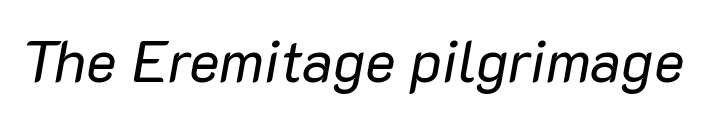
Q: Is the text bold? A: No.
Q: Is the text italic (slanted)? A: Yes, it leans right by about 10 degrees.
Q: Is the text underlined? A: No.
Q: Is the spacing between letters normal or unusually wide? A: Normal.
Q: Width (condensed, normal, or wide)? A: Normal.
Q: Stroke contrast? A: Low.
Q: x-height? A: Medium.
Q: Monospaced? A: No.
